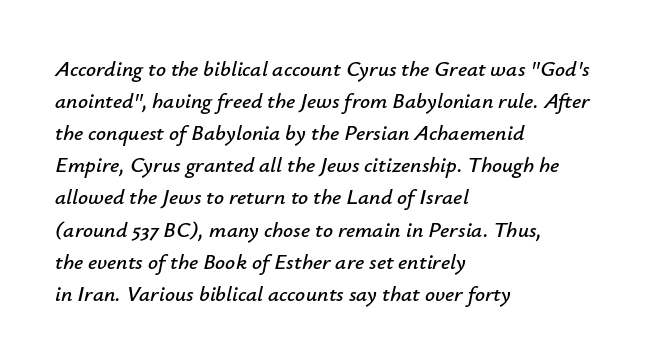
The image shows 22 px text type, italic (leaning right); set left-aligned, normal line spacing (1.46x), normal letter spacing, not underlined.
